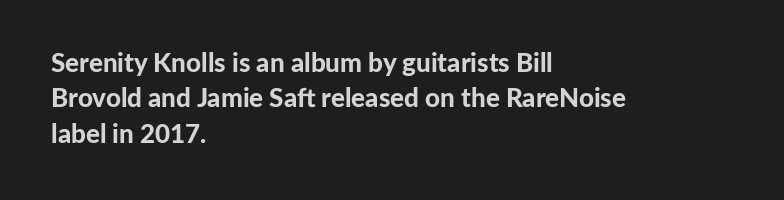
The image shows 26 px bold type, upright; set left-aligned, normal line spacing (1.36x), normal letter spacing, not underlined.
